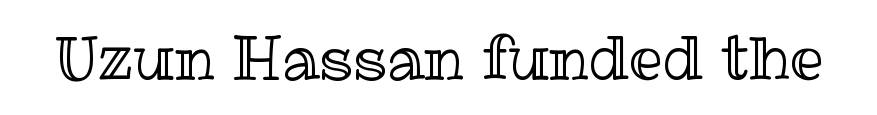
The baseline area is clear. What stands out about the letter spacing? Nothing — it is the standard amount. In terms of posture, this sample is upright. The face used here is proportionally spaced, like ordinary book or web type.
